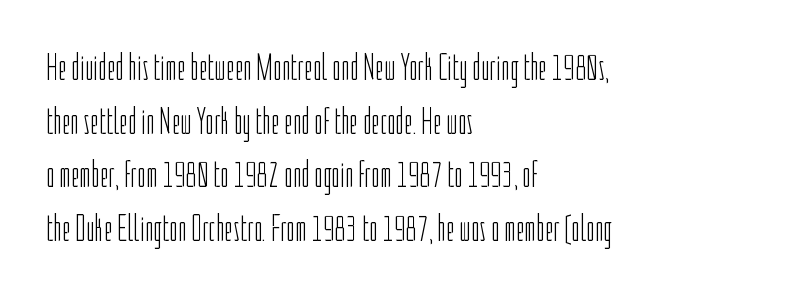
The image shows 37 px light, condensed sans-serif type, upright; set left-aligned, normal line spacing (1.45x), normal letter spacing, not underlined; low stroke contrast and a medium x-height.
